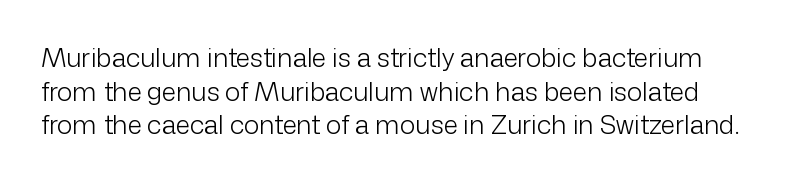
The image shows 26 px text type, upright; set normal line spacing (1.29x), normal letter spacing, not underlined.
